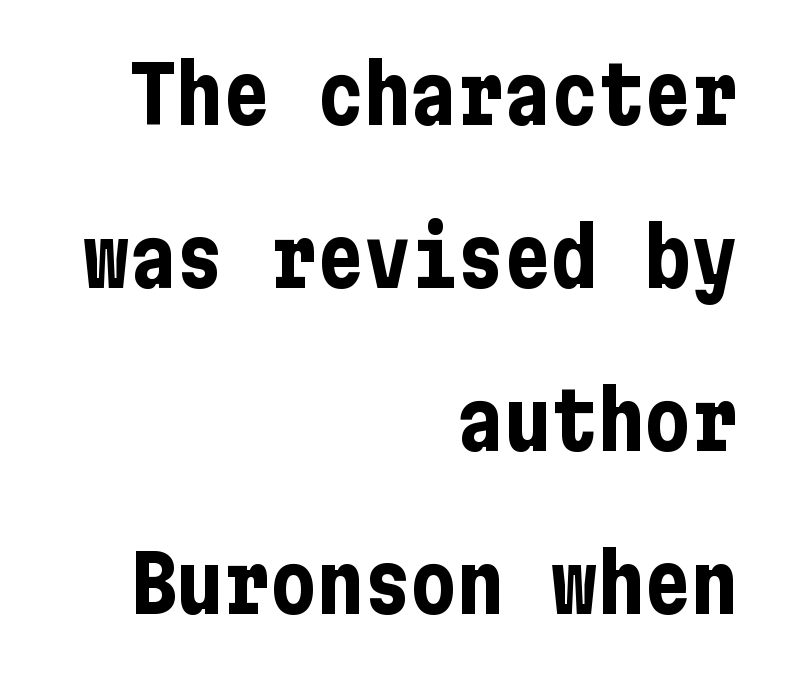
Q: Is the text bold? A: Yes.
Q: Is the text italic (slanted)? A: No, it is upright.
Q: Is the typeface a serif or a sans-serif typeface? A: Sans-serif.
Q: Is the text underlined? A: No.
Q: How is the paragraph aligned? A: Right-aligned.
Q: Is the spacing between letters normal or unusually wide? A: Normal.
Q: Is the spacing between lines tight, normal or loose? A: Loose.
Q: Width (condensed, normal, or wide)? A: Condensed.
Q: Stroke contrast? A: Low.
Q: x-height? A: Medium.
